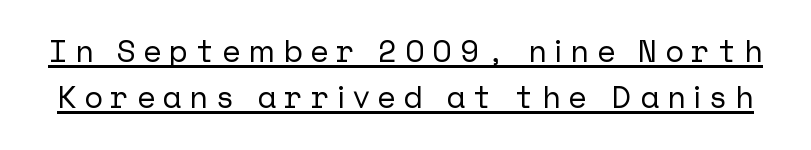
Q: Is the text italic (slanted)? A: No, it is upright.
Q: Is the typeface a serif or a sans-serif typeface? A: Sans-serif.
Q: Is the text underlined? A: Yes.
Q: Is the spacing between letters normal or unusually wide? A: Unusually wide.
Q: Is the spacing between lines tight, normal or loose? A: Normal.
Q: Width (condensed, normal, or wide)? A: Normal.
Q: Stroke contrast? A: Low.
Q: x-height? A: Medium.
